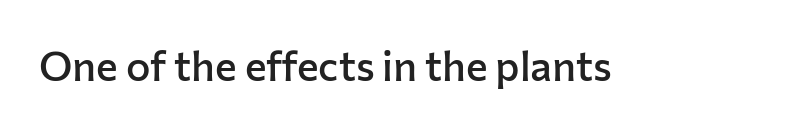
Nothing unusual about the tracking: characters are spaced as the font intends. Italic: no, the glyphs are upright roman. The specimen omits any rule beneath the text block's lines. On the weight axis this lands at semibold, roughly 600. Here the designer chose a conventional face with non-uniform glyph widths. The letters carry no serifs — their stems end cleanly without finishing strokes.
